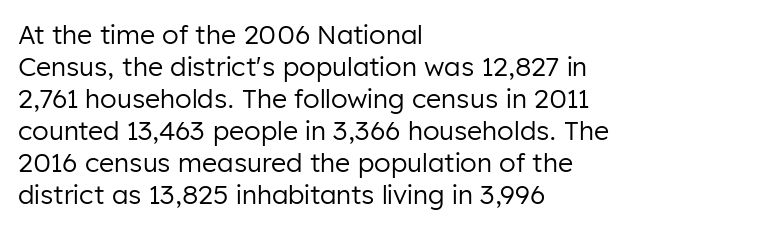
The passage shown is not underscored anywhere. Words appear dense and cohesive because spacing is normal. Alignment: flush left. Unlike italic type, these characters show no tilt at all.
